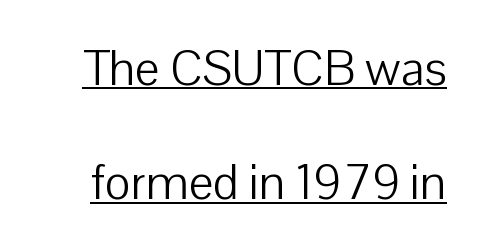
Think of a printed novel: that variable character pitch is what you see here. Rows of type keep a wide berth in the vertical direction. Words appear dense and cohesive because spacing is normal. The letters stand upright; this is a roman face. The passage shown is not bold in any degree.
